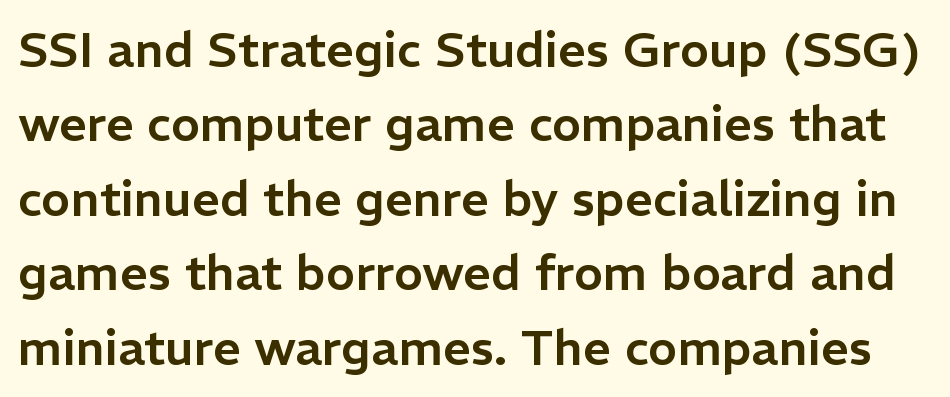
Q: Is the text italic (slanted)? A: No, it is upright.
Q: Is the typeface a serif or a sans-serif typeface? A: Sans-serif.
Q: Is the text underlined? A: No.
Q: Is the spacing between letters normal or unusually wide? A: Normal.
Q: Is the spacing between lines tight, normal or loose? A: Normal.
Q: Width (condensed, normal, or wide)? A: Normal.
Q: Stroke contrast? A: Low.
Q: x-height? A: Medium.
Q: Monospaced? A: No.
